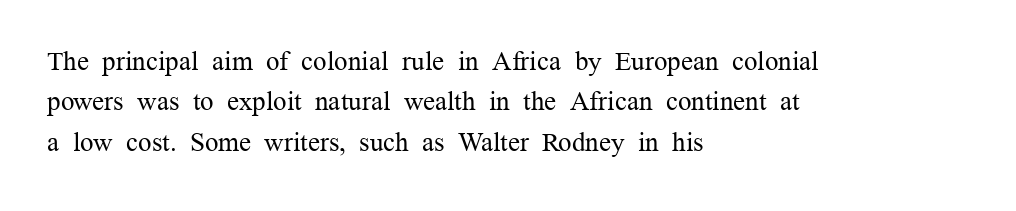
{"italic": "no", "bold": "no", "underline": "no", "align": "left", "line_spacing": "normal", "line_spacing_ratio": 1.5, "letter_spacing": "normal", "letter_spacing_em": 0.0, "glyph_px": 27}
